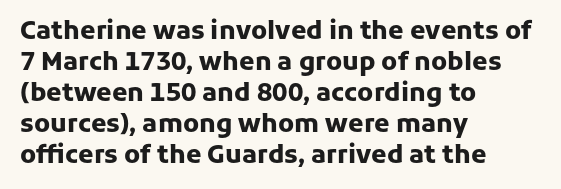
You'd pick this weight for a headline — it's a proper bold. Upright lettering throughout. Nothing unusual about the tracking: characters are spaced as the font intends. Check the space under the baseline: it is left empty.
